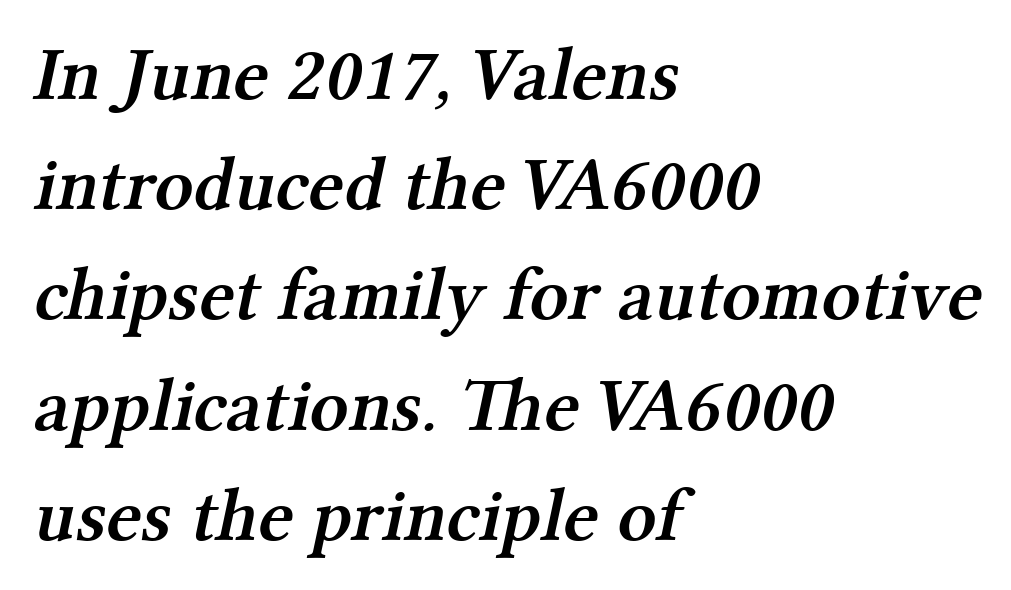
{"serif": "yes", "bold": "semi", "weight": "semibold", "width": "normal", "stroke_contrast": "medium", "x_height": "medium", "monospaced": "no", "underline": "no", "align": "left", "line_spacing": "normal", "line_spacing_ratio": 1.45, "letter_spacing": "normal", "letter_spacing_em": 0.0, "glyph_px": 76}
